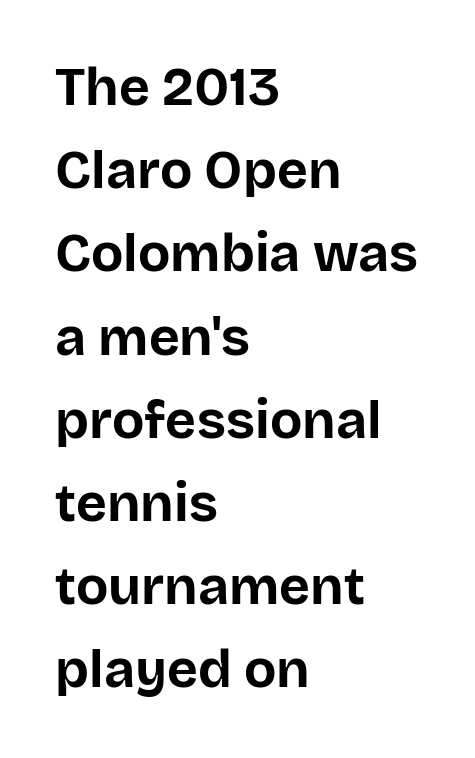
{"serif": "no", "italic": "no", "bold": "yes", "weight": "bold", "width": "normal", "stroke_contrast": "low", "x_height": "large", "monospaced": "no", "underline": "no", "align": "left", "line_spacing": "normal", "line_spacing_ratio": 1.57, "letter_spacing": "normal", "letter_spacing_em": 0.0, "glyph_px": 53}
